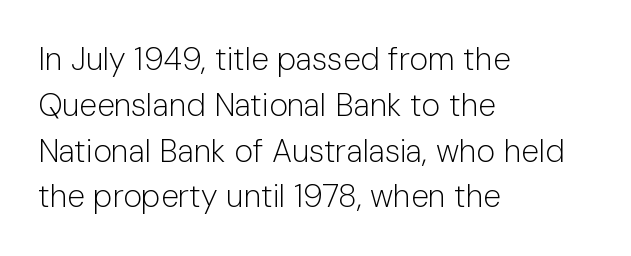
Standard letterfit; no display-style spreading of the glyphs. On a weight scale, this lands at 450 or below. The glyphs in this specimen are sans serif. Each letter keeps its own natural width here, so spacing adapts to shape. The glyphs are unaccompanied by any horizontal stroke below them.
